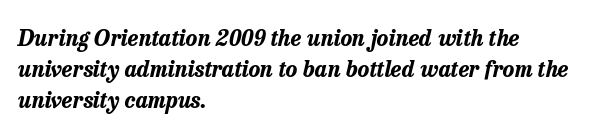
The image shows 22 px bold type, italic (leaning right); set left-aligned, normal line spacing (1.41x), normal letter spacing, not underlined.
